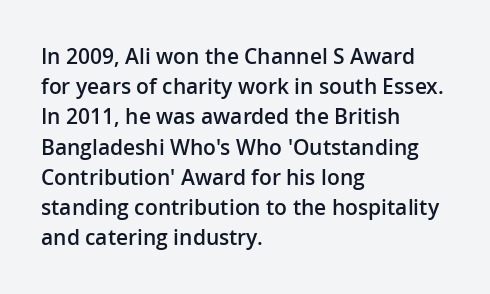
{"italic": "no", "bold": "semi", "underline": "no", "align": "left", "line_spacing": "normal", "line_spacing_ratio": 1.44, "letter_spacing": "normal", "letter_spacing_em": 0.0, "glyph_px": 21}
